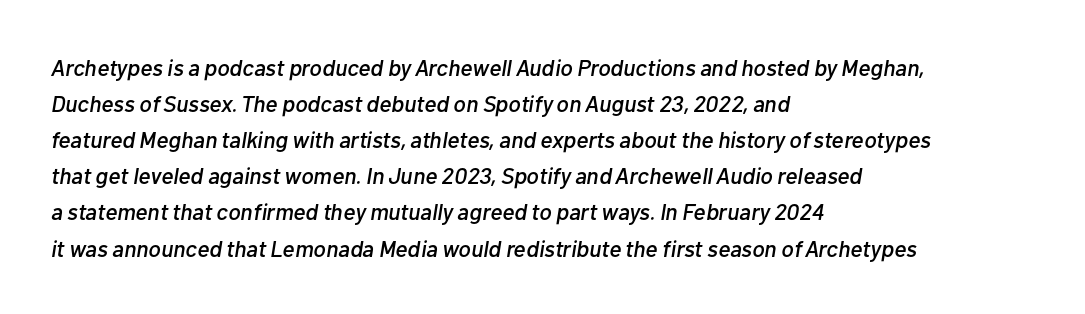
The image shows 23 px text type, italic (leaning right); set left-aligned, normal line spacing (1.57x), normal letter spacing, not underlined.
